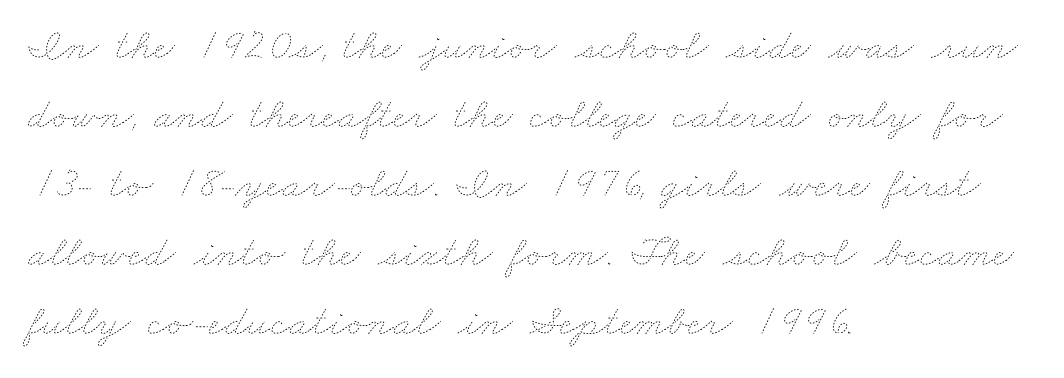
The image shows 44 px thin, wide type; set left-aligned, normal line spacing (1.57x), normal letter spacing, not underlined; low stroke contrast and a small x-height.
